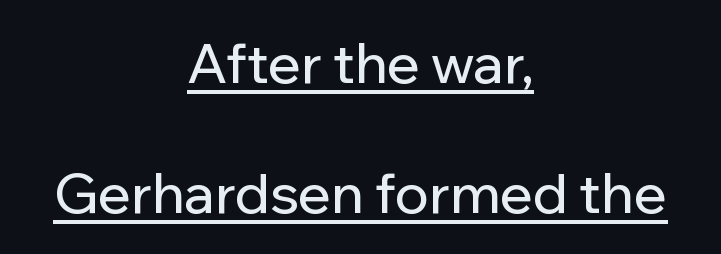
Q: Is the text italic (slanted)? A: No, it is upright.
Q: Is the typeface a serif or a sans-serif typeface? A: Sans-serif.
Q: Is the text underlined? A: Yes.
Q: How is the paragraph aligned? A: Centered.
Q: Is the spacing between letters normal or unusually wide? A: Normal.
Q: Is the spacing between lines tight, normal or loose? A: Loose.
Q: Width (condensed, normal, or wide)? A: Normal.
Q: Stroke contrast? A: Low.
Q: x-height? A: Medium.
Q: Monospaced? A: No.
